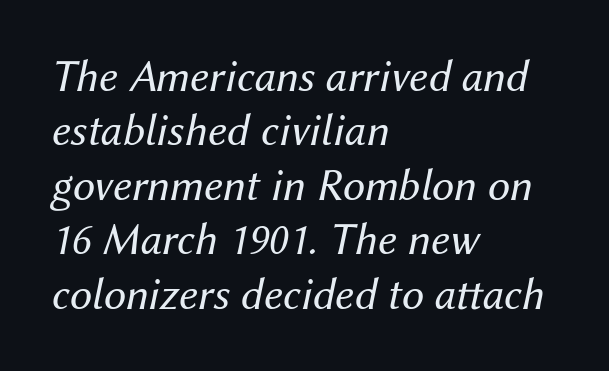
Q: Is the text bold? A: No.
Q: Is the text italic (slanted)? A: Yes, it leans right by about 12 degrees.
Q: Is the text underlined? A: No.
Q: How is the paragraph aligned? A: Left-aligned.
Q: Is the spacing between letters normal or unusually wide? A: Normal.
Q: Width (condensed, normal, or wide)? A: Normal.
Q: Stroke contrast? A: Medium.
Q: x-height? A: Medium.
Q: Monospaced? A: No.
